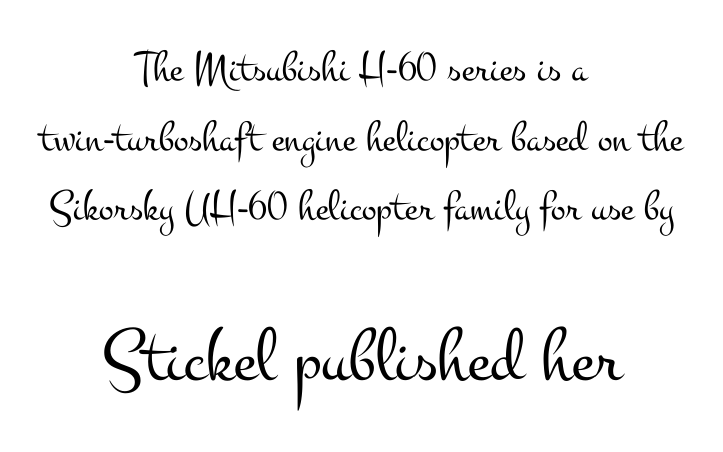
The weight tops out at a normal text grade. One glance says typical: line gaps are just what's usual. Between one letter and the next there's only the usual sliver of space. Descenders hang freely into open space.
